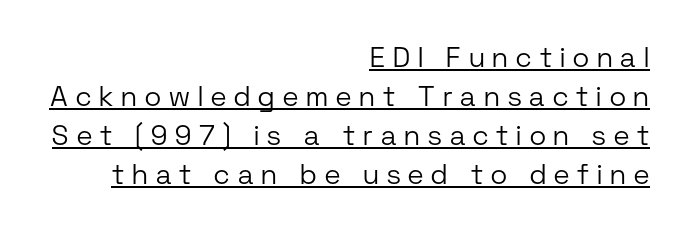
Each line ends at the same right margin while the left side varies. Bold? No — there's no thickening of the strokes. A baseline rule has been typeset under these characters. A typesetter would call this leading conventional body-copy spacing. Look at the bottom of the vertical strokes: they stop flat, with no serifs. The letterforms stand isolated, each surrounded by extra space.
